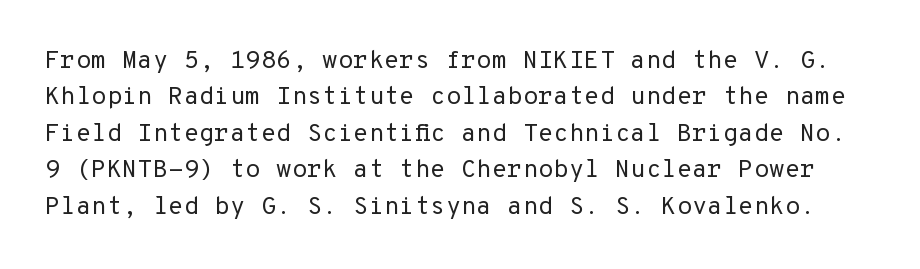
Bold? No — there's no thickening of the strokes. Unmarked baselines from the first word to the last. This sample uses plain, unmodified letter spacing. One glance says typical: line gaps are just what's usual. Is there any slant? The stems are plumb.
